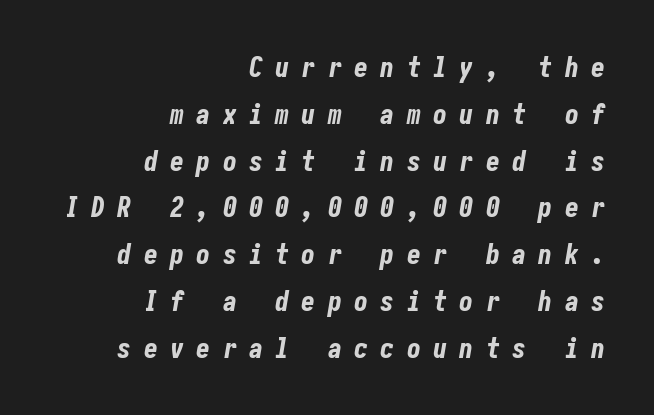
Q: Is the text bold? A: Yes.
Q: Is the text italic (slanted)? A: Yes, it leans right by about 10 degrees.
Q: Is the text underlined? A: No.
Q: How is the paragraph aligned? A: Right-aligned.
Q: Is the spacing between letters normal or unusually wide? A: Unusually wide.
Q: Is the spacing between lines tight, normal or loose? A: Normal.
Q: Width (condensed, normal, or wide)? A: Condensed.
Q: Stroke contrast? A: Low.
Q: x-height? A: Medium.
